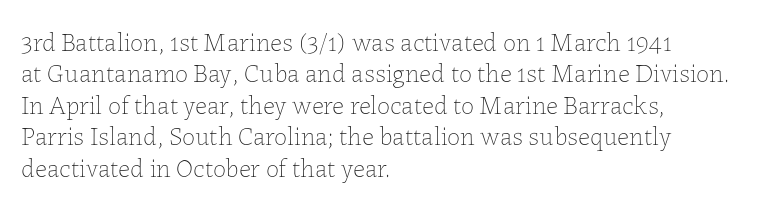
Q: Is the text bold? A: No.
Q: Is the text italic (slanted)? A: No, it is upright.
Q: Is the text underlined? A: No.
Q: How is the paragraph aligned? A: Left-aligned.
Q: Is the spacing between letters normal or unusually wide? A: Normal.
